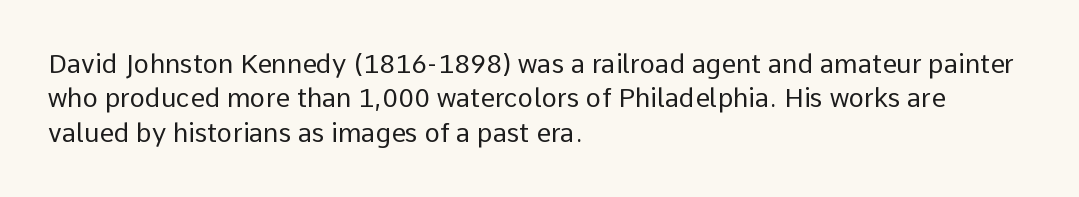
{"italic": "no", "bold": "no", "underline": "no", "align": "left", "line_spacing": "normal", "line_spacing_ratio": 1.32, "letter_spacing": "normal", "letter_spacing_em": 0.0, "glyph_px": 26}
